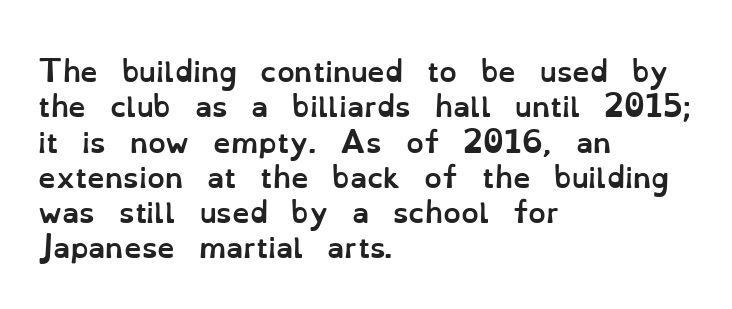
{"italic": "no", "bold": "yes", "weight": "semibold", "width": "normal", "stroke_contrast": "low", "x_height": "small", "monospaced": "no", "underline": "no", "align": "left", "line_spacing": "normal", "line_spacing_ratio": 1.26, "letter_spacing": "normal", "letter_spacing_em": 0.0, "glyph_px": 28}
